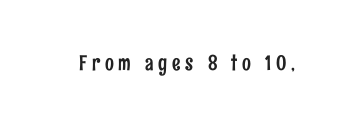
Unmarked baselines from the first word to the last. The gaps between neighbouring characters are conspicuously large. Notice how the stems are strictly vertical — no italics here.
